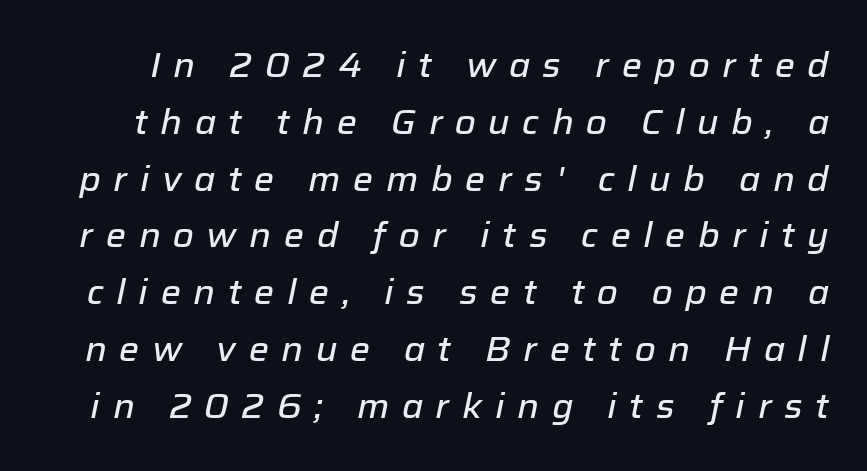
Q: Is the text italic (slanted)? A: Yes, it leans right by about 12 degrees.
Q: Is the text underlined? A: No.
Q: Is the spacing between letters normal or unusually wide? A: Unusually wide.
Q: Is the spacing between lines tight, normal or loose? A: Normal.
Q: Width (condensed, normal, or wide)? A: Normal.
Q: Stroke contrast? A: Low.
Q: x-height? A: Medium.
Q: Monospaced? A: No.
